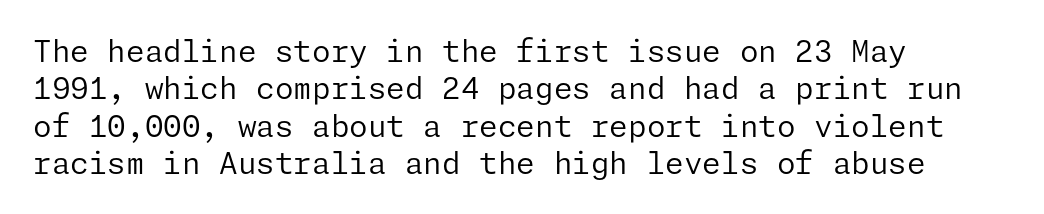
{"serif": "no", "italic": "no", "bold": "no", "weight": "regular", "width": "normal", "stroke_contrast": "low", "x_height": "medium", "underline": "no", "align": "left", "line_spacing": "normal", "line_spacing_ratio": 1.25, "letter_spacing": "normal", "letter_spacing_em": 0.0, "glyph_px": 30}
